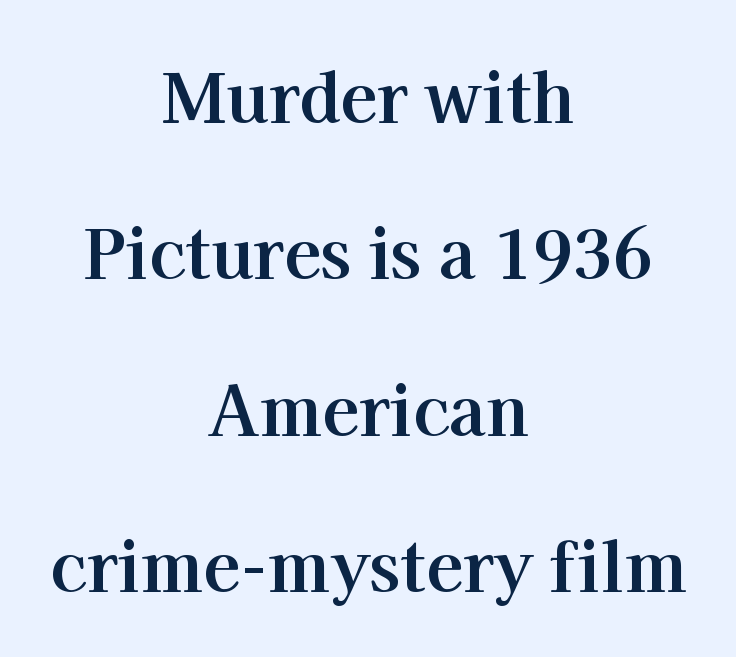
Q: Is the text bold? A: Yes.
Q: Is the text italic (slanted)? A: No, it is upright.
Q: Is the typeface a serif or a sans-serif typeface? A: Serif.
Q: Is the text underlined? A: No.
Q: How is the paragraph aligned? A: Centered.
Q: Is the spacing between letters normal or unusually wide? A: Normal.
Q: Is the spacing between lines tight, normal or loose? A: Loose.
Q: Width (condensed, normal, or wide)? A: Normal.
Q: Stroke contrast? A: High.
Q: x-height? A: Medium.
Q: Monospaced? A: No.
